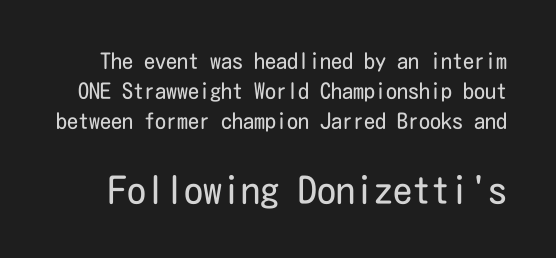
The image shows 38 px regular-weight, condensed sans-serif type, upright; set normal line spacing (1.37x), normal letter spacing, not underlined; the second (bottom) block is 1.73x larger; low stroke contrast and a medium x-height.
